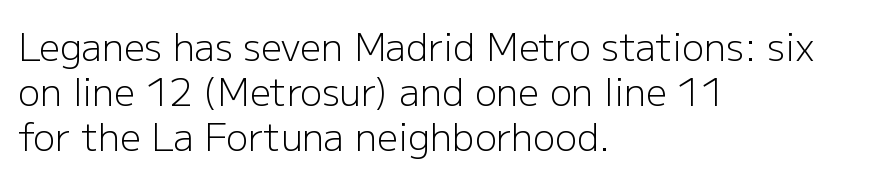
{"serif": "no", "italic": "no", "bold": "no", "weight": "light", "width": "normal", "stroke_contrast": "low", "x_height": "medium", "monospaced": "no", "underline": "no", "align": "left", "line_spacing_ratio": 1.21, "letter_spacing": "normal", "letter_spacing_em": 0.0, "glyph_px": 37}
